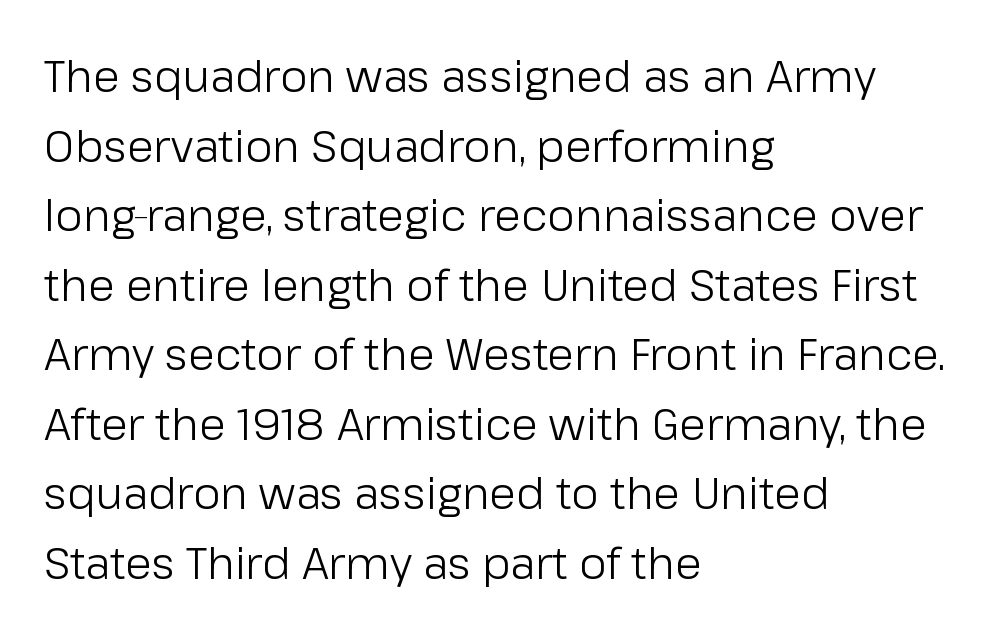
Each letter's strokes conclude bluntly, with no projecting serifs. How would I describe the line gaps? Plain and ordinary. The axis of the letterforms is exactly vertical. The typesetting does not lean heavy: it is not bold. A student would call this left alignment; a typographer would say flush left, rag right.
